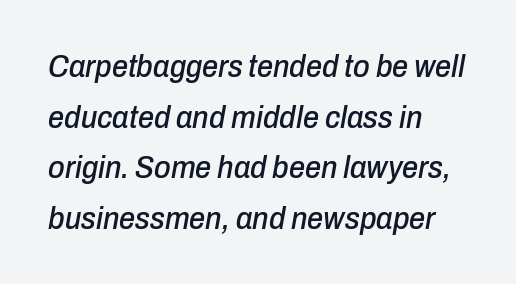
{"italic": "yes", "lean": "right", "slant_degrees": 10, "width": "condensed", "stroke_contrast": "low", "x_height": "medium", "monospaced": "no", "underline": "no", "align": "left", "line_spacing": "normal", "line_spacing_ratio": 1.58, "letter_spacing": "normal", "letter_spacing_em": 0.0, "glyph_px": 32}
